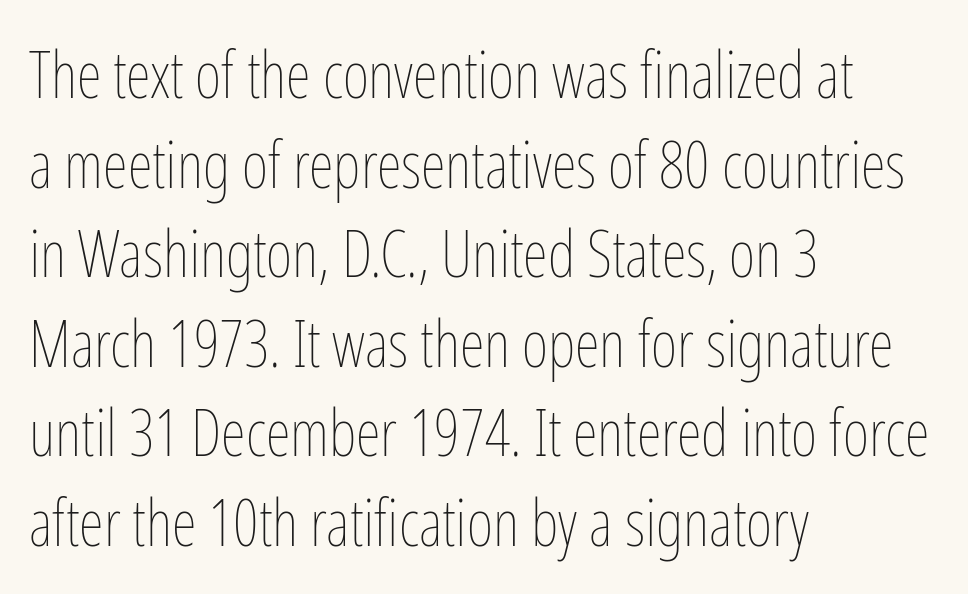
Q: Is the text bold? A: No.
Q: Is the text italic (slanted)? A: No, it is upright.
Q: Is the text underlined? A: No.
Q: How is the paragraph aligned? A: Left-aligned.
Q: Is the spacing between letters normal or unusually wide? A: Normal.
Q: Is the spacing between lines tight, normal or loose? A: Normal.
Q: Width (condensed, normal, or wide)? A: Condensed.
Q: Stroke contrast? A: Low.
Q: x-height? A: Medium.
Q: Monospaced? A: No.
